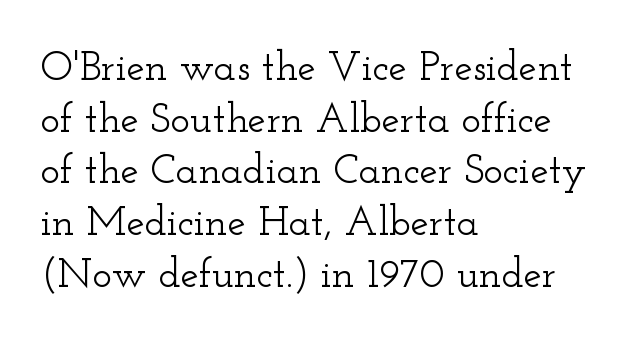
Q: Is the text italic (slanted)? A: No, it is upright.
Q: Is the typeface a serif or a sans-serif typeface? A: Serif.
Q: Is the text underlined? A: No.
Q: How is the paragraph aligned? A: Left-aligned.
Q: Is the spacing between letters normal or unusually wide? A: Normal.
Q: Is the spacing between lines tight, normal or loose? A: Normal.
Q: Width (condensed, normal, or wide)? A: Wide.
Q: Stroke contrast? A: Low.
Q: x-height? A: Small.
Q: Monospaced? A: No.
